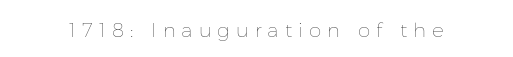
Style check: upright. Has an underline been added? It has not. The cut favours lightness, reaching ordinary text weight at its darkest. The type is letterspaced generously, with wide tracking.
